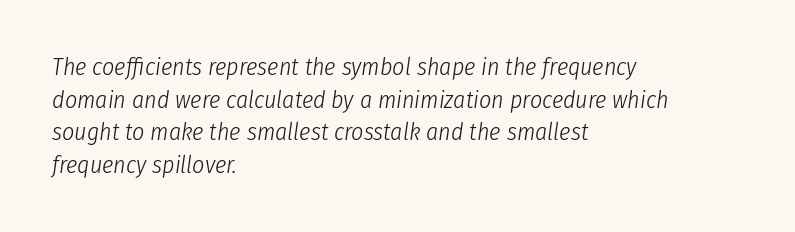
Unbolded letterforms with no extra heft. Emphasis-style slanted type is in use. Descenders are the only things crossing below the line. Is there much room between lines? A standard amount, neither cramped nor airy.
